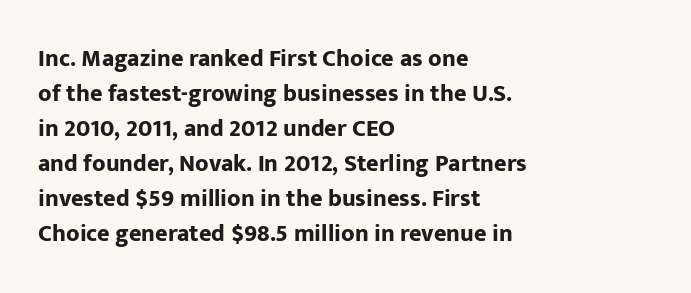
Q: Is the text bold? A: Yes.
Q: Is the text italic (slanted)? A: No, it is upright.
Q: Is the text underlined? A: No.
Q: How is the paragraph aligned? A: Left-aligned.
Q: Is the spacing between letters normal or unusually wide? A: Normal.
Q: Is the spacing between lines tight, normal or loose? A: Normal.
